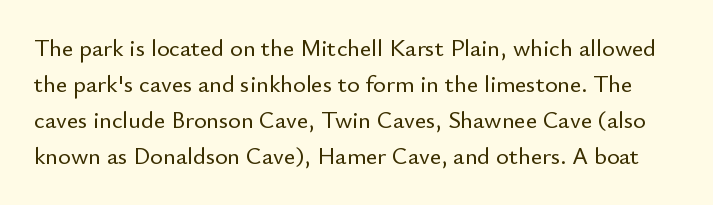
{"italic": "no", "underline": "no", "line_spacing": "normal", "line_spacing_ratio": 1.5, "letter_spacing": "normal", "letter_spacing_em": 0.0, "glyph_px": 24}
